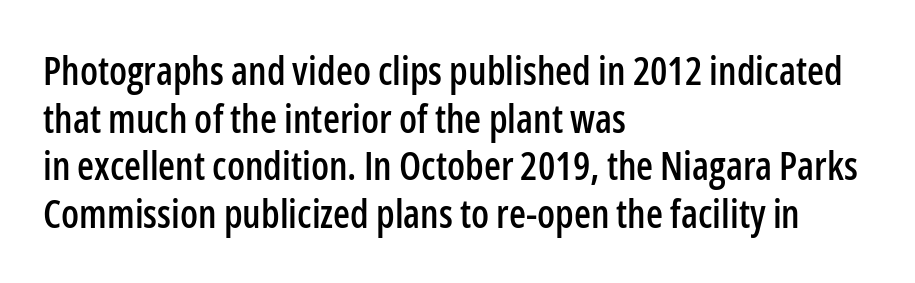
Underlining? Definitely not there. The letters sit at their default tracking, neither squeezed nor spread. Reading down the block, your eye returns to a fixed left position each line. The glyphs in this specimen are sans serif. This sample has the flowing, uneven cadence of proportional lettering. Upright lettering throughout.
